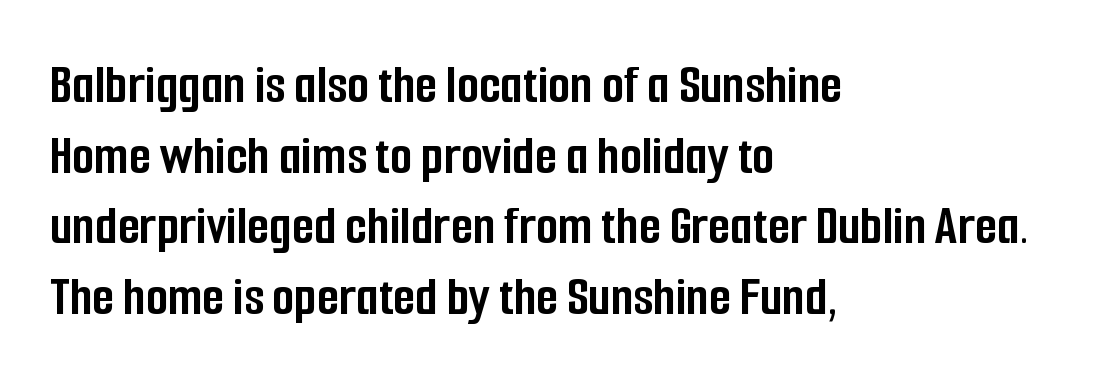
Q: Is the text bold? A: Yes.
Q: Is the text italic (slanted)? A: No, it is upright.
Q: Is the typeface a serif or a sans-serif typeface? A: Sans-serif.
Q: Is the text underlined? A: No.
Q: How is the paragraph aligned? A: Left-aligned.
Q: Is the spacing between letters normal or unusually wide? A: Normal.
Q: Width (condensed, normal, or wide)? A: Condensed.
Q: Stroke contrast? A: Low.
Q: x-height? A: Medium.
Q: Monospaced? A: No.
